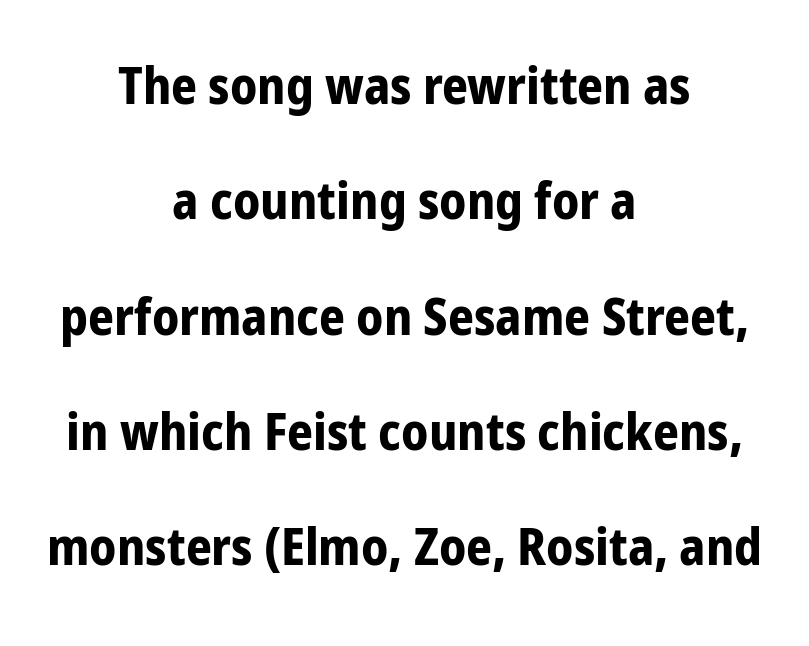
The image shows 51 px bold, condensed sans-serif type, upright; set centered, loose line spacing (2.26x), normal letter spacing, not underlined; low stroke contrast and a medium x-height.
